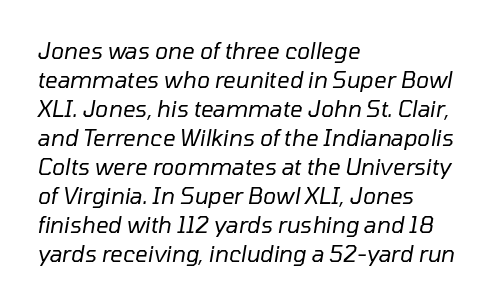
Clear beneath every line of the passage. You can tell it's italic because the verticals aren't actually vertical. Whoever set this chose a conventional vertical rhythm. The typeface has the unassuming heft of standard copy or less. Casual observation: everything's shoved over to the left. Glyph-to-glyph distance matches everyday printed text.
